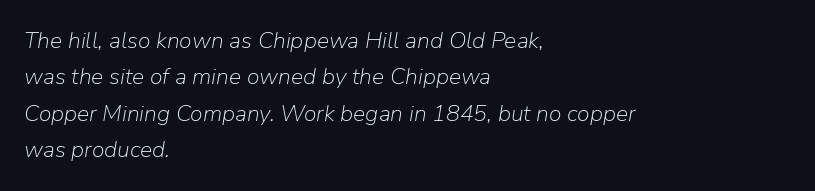
Q: Is the text bold? A: No.
Q: Is the text italic (slanted)? A: Yes, it leans right by about 9 degrees.
Q: Is the text underlined? A: No.
Q: How is the paragraph aligned? A: Left-aligned.
Q: Is the spacing between letters normal or unusually wide? A: Normal.
Q: Is the spacing between lines tight, normal or loose? A: Normal.
